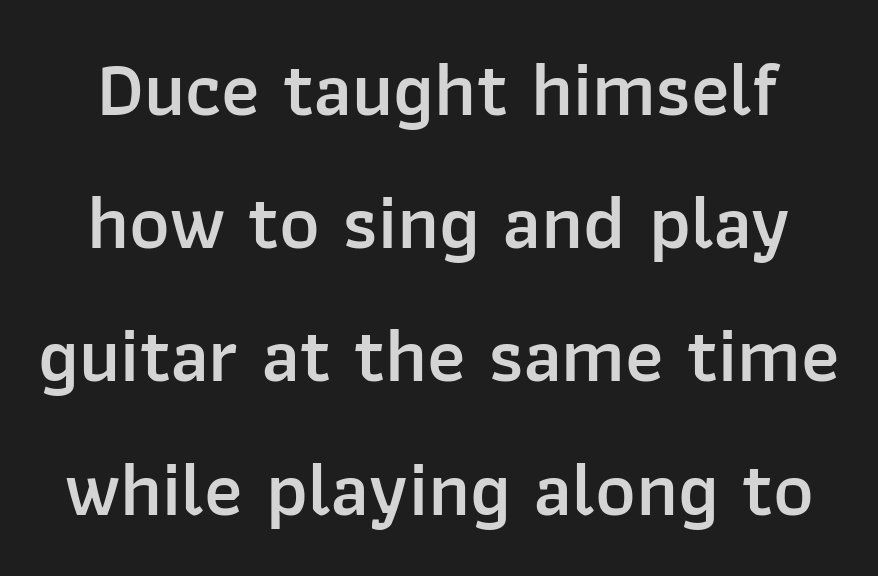
The image shows 77 px semibold sans-serif type, upright; set line spacing 1.73x, normal letter spacing, not underlined; low stroke contrast and a medium x-height.
